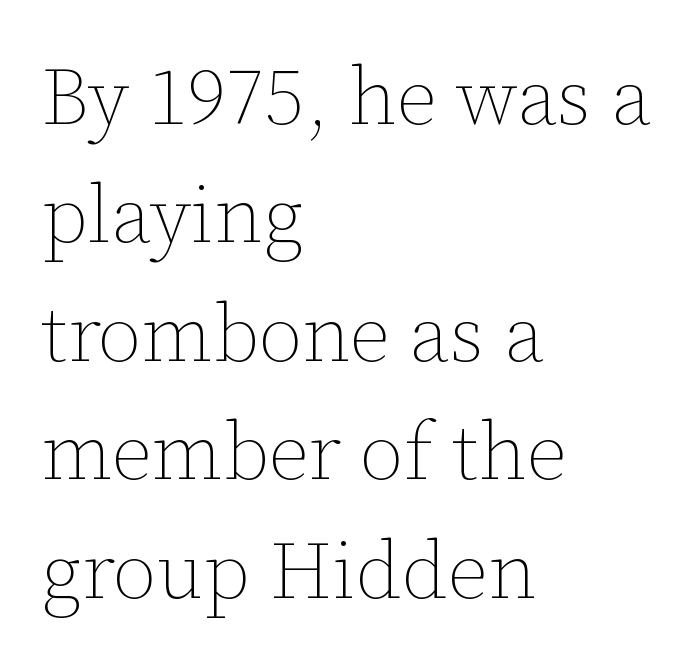
The image shows 80 px thin type, upright; set left-aligned, normal line spacing (1.48x), normal letter spacing, not underlined; low stroke contrast and a medium x-height.
